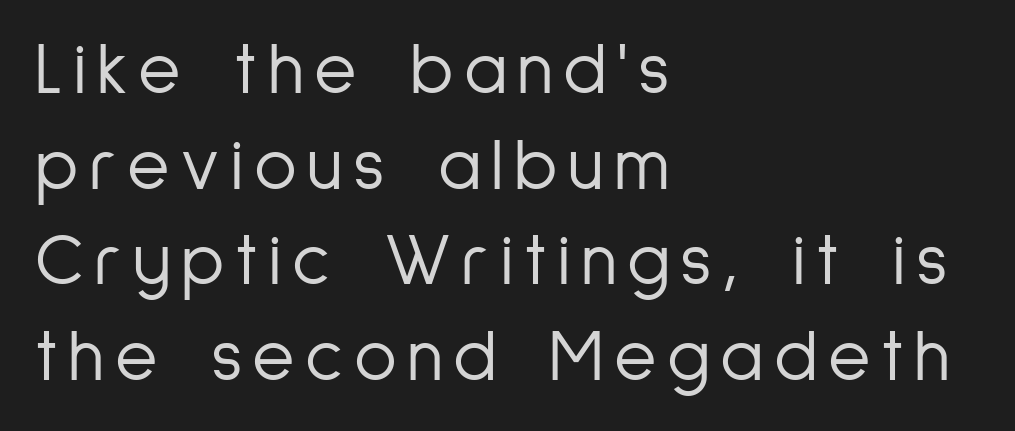
The image shows 73 px light, condensed sans-serif type, upright; set left-aligned, normal line spacing (1.31x), not underlined; low stroke contrast and a medium x-height.
